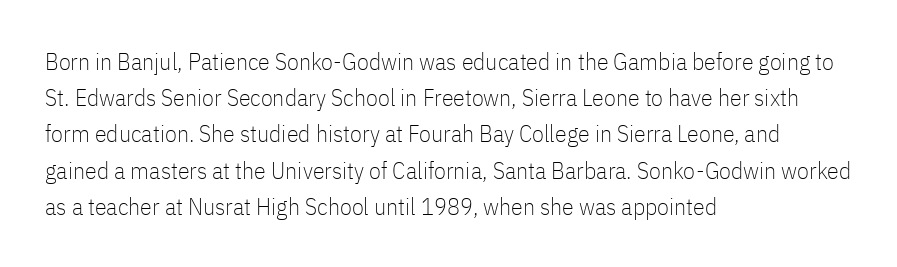
Q: Is the text bold? A: No.
Q: Is the text italic (slanted)? A: No, it is upright.
Q: Is the text underlined? A: No.
Q: How is the paragraph aligned? A: Left-aligned.
Q: Is the spacing between letters normal or unusually wide? A: Normal.
Q: Is the spacing between lines tight, normal or loose? A: Normal.
